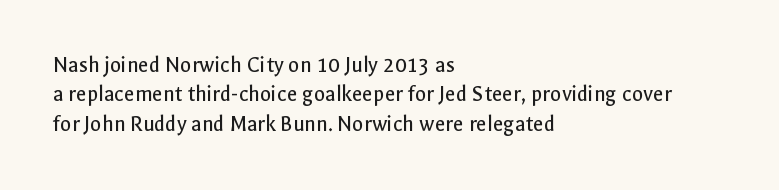
{"italic": "no", "bold": "no", "underline": "no", "align": "left", "line_spacing": "normal", "line_spacing_ratio": 1.28, "letter_spacing": "normal", "letter_spacing_em": 0.0, "glyph_px": 23}
